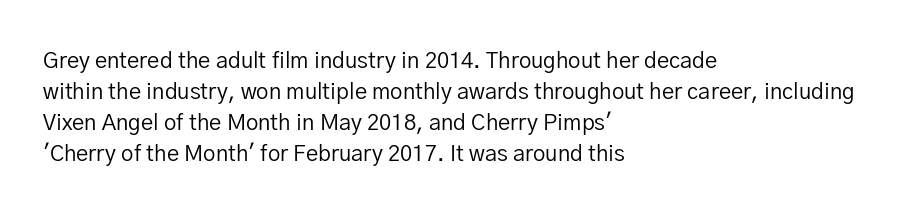
The words here are not underlined. Default kerning and tracking; the words read as compact shapes. The paragraph shown leans on its left margin. Posture: straight, roman, zero tilt. Vertical stems look standard width or narrower in stroke. Vertical spacing — default.
